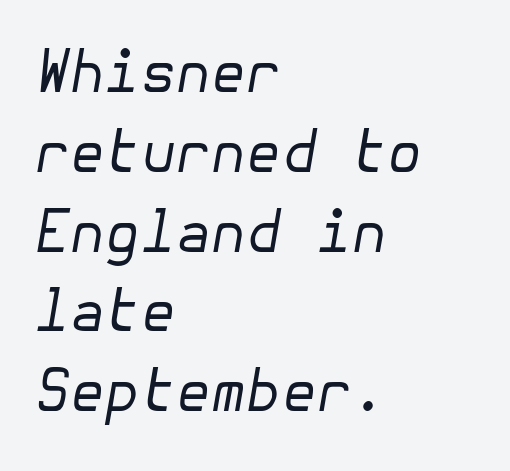
{"italic": "yes", "lean": "right", "slant_degrees": 10, "bold": "no", "weight": "regular", "width": "normal", "stroke_contrast": "low", "x_height": "medium", "underline": "no", "align": "left", "line_spacing": "normal", "line_spacing_ratio": 1.4, "letter_spacing": "normal", "letter_spacing_em": 0.0, "glyph_px": 57}
